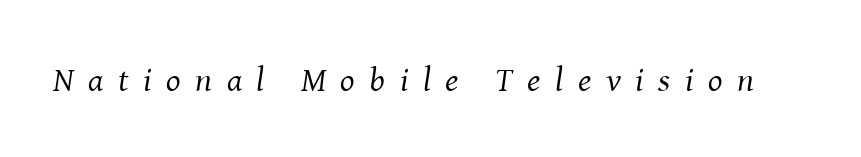
Q: Is the text bold? A: No.
Q: Is the text italic (slanted)? A: Yes, it leans right by about 8 degrees.
Q: Is the typeface a serif or a sans-serif typeface? A: Serif.
Q: Is the text underlined? A: No.
Q: Is the spacing between letters normal or unusually wide? A: Unusually wide.
Q: Width (condensed, normal, or wide)? A: Normal.
Q: Stroke contrast? A: Medium.
Q: x-height? A: Medium.
Q: Monospaced? A: No.
